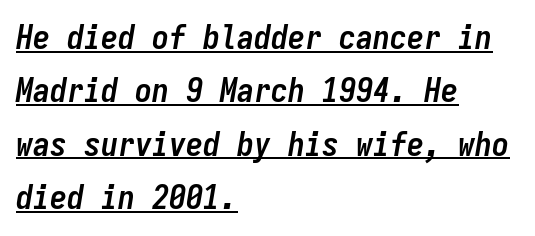
Q: Is the text bold? A: Yes.
Q: Is the text italic (slanted)? A: Yes, it leans right by about 9 degrees.
Q: Is the text underlined? A: Yes.
Q: How is the paragraph aligned? A: Left-aligned.
Q: Is the spacing between letters normal or unusually wide? A: Normal.
Q: Is the spacing between lines tight, normal or loose? A: Normal.
Q: Width (condensed, normal, or wide)? A: Condensed.
Q: Stroke contrast? A: Low.
Q: x-height? A: Medium.
Q: Monospaced? A: Yes.
